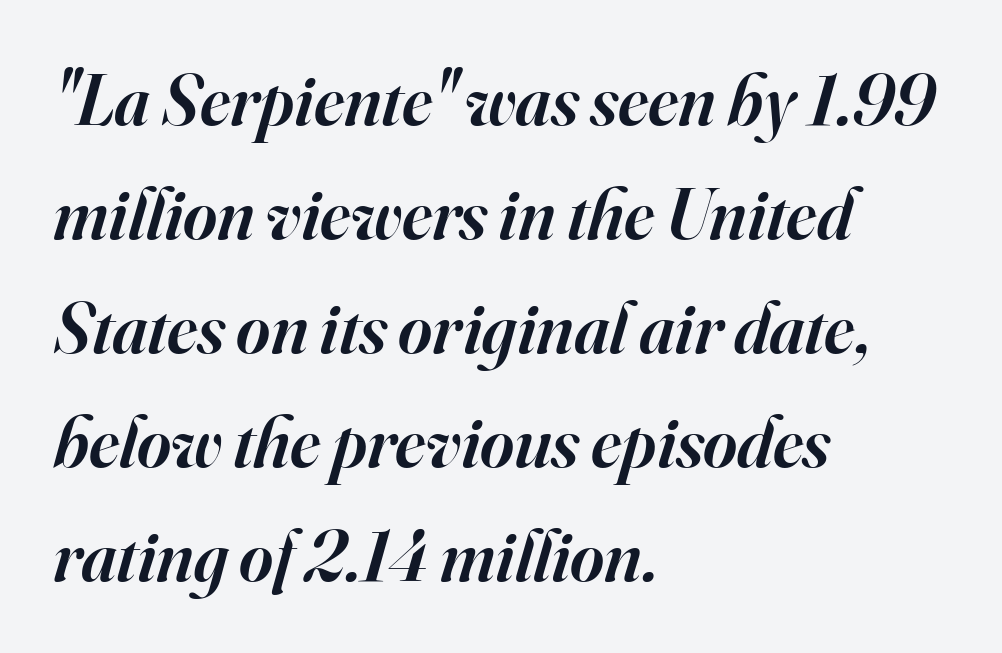
These lines are rendered in a variable-pitch font. Left-aligned paragraph, ragged on the right. Old-style or modern, the face here clearly has serifs. The letters sit at their default tracking, neither squeezed nor spread. Stroke thickness is moderately raised; the sample reads as semibold. Notice how the stems are inclined rather than vertical — that's the hallmark of italics.
